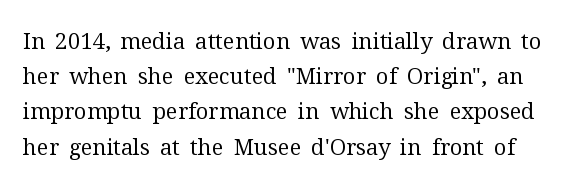
Weight class: somewhere from thin through regular. The typography opts for an upright posture over an oblique one. Leading: standard. Decoration check: the copy has no underline. Spacing between characters is what you'd get straight out of the box.
